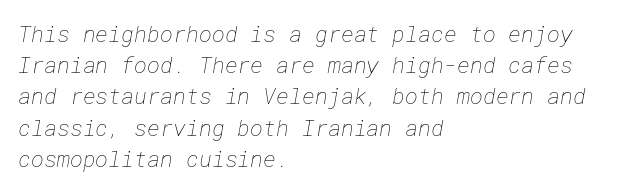
Q: Is the text bold? A: No.
Q: Is the text underlined? A: No.
Q: How is the paragraph aligned? A: Left-aligned.
Q: Is the spacing between letters normal or unusually wide? A: Normal.
Q: Is the spacing between lines tight, normal or loose? A: Normal.
